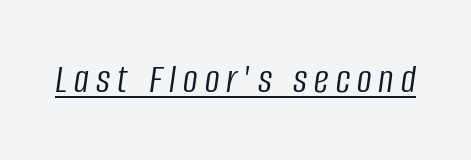
Slant detected: the letters are inclined. This sample carries an underscore along the baseline area. Varying glyph widths throughout — classic text-font behaviour. No extra ink here — the face is not bold.
